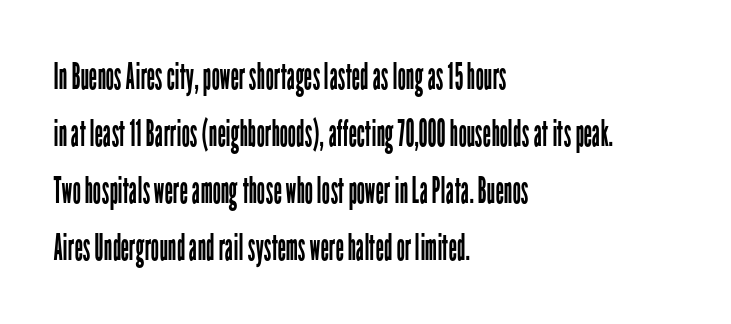
The image shows 37 px regular-weight, condensed sans-serif type, upright; set left-aligned, normal line spacing (1.54x), normal letter spacing, not underlined; low stroke contrast and a medium x-height.
